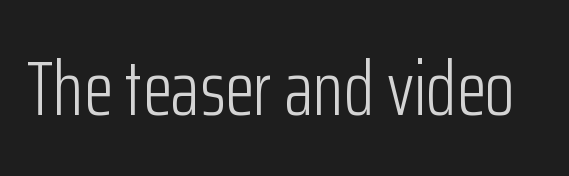
Q: Is the text bold? A: No.
Q: Is the text italic (slanted)? A: No, it is upright.
Q: Is the typeface a serif or a sans-serif typeface? A: Sans-serif.
Q: Is the text underlined? A: No.
Q: Is the spacing between letters normal or unusually wide? A: Normal.
Q: Width (condensed, normal, or wide)? A: Condensed.
Q: Stroke contrast? A: Low.
Q: x-height? A: Medium.
Q: Monospaced? A: No.
